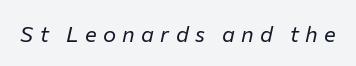
The image shows 22 px text type, italic (leaning right); set unusually wide letter spacing (+0.29 em), not underlined.
